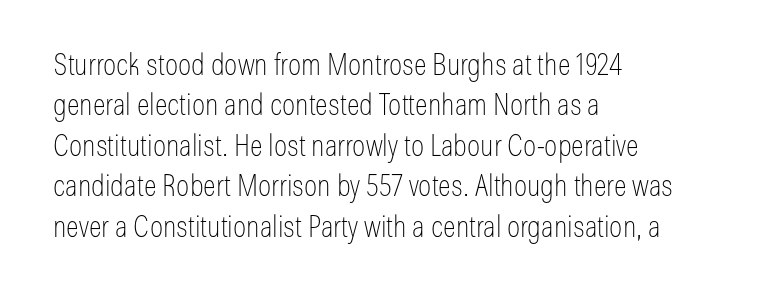
The area under the type is left untouched. Horizontally, the lines are justified to the leading edge only. Regular leading. Glyph-to-glyph distance matches everyday printed text. Italic? Not at all — the glyphs are vertical. Think of a printed novel: that variable character pitch is what you see here.
